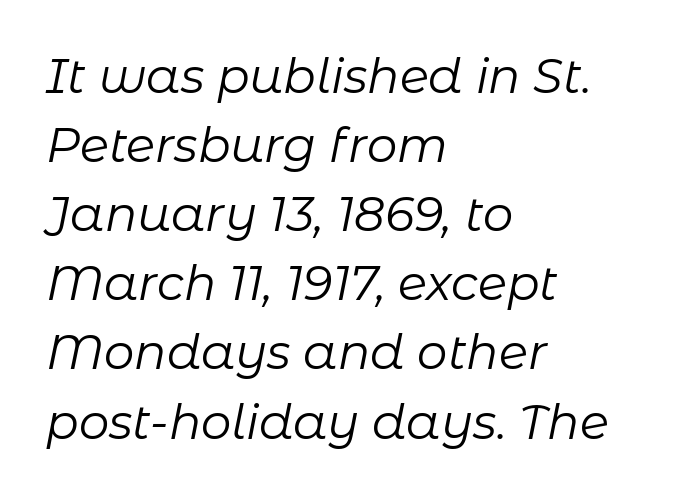
Q: Is the text bold? A: No.
Q: Is the text italic (slanted)? A: Yes, it leans right by about 11 degrees.
Q: Is the text underlined? A: No.
Q: How is the paragraph aligned? A: Left-aligned.
Q: Is the spacing between letters normal or unusually wide? A: Normal.
Q: Is the spacing between lines tight, normal or loose? A: Normal.
Q: Width (condensed, normal, or wide)? A: Normal.
Q: Stroke contrast? A: Low.
Q: x-height? A: Medium.
Q: Monospaced? A: No.
